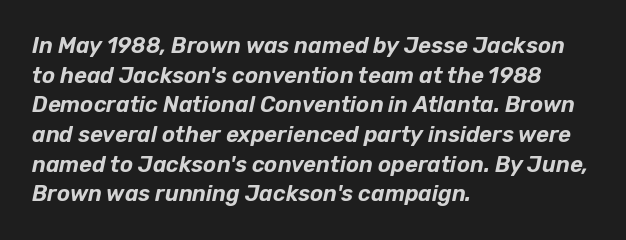
{"italic": "yes", "lean": "right", "slant_degrees": 12, "underline": "no", "align": "left", "line_spacing": "normal", "line_spacing_ratio": 1.35, "letter_spacing": "normal", "letter_spacing_em": 0.0, "glyph_px": 22}
